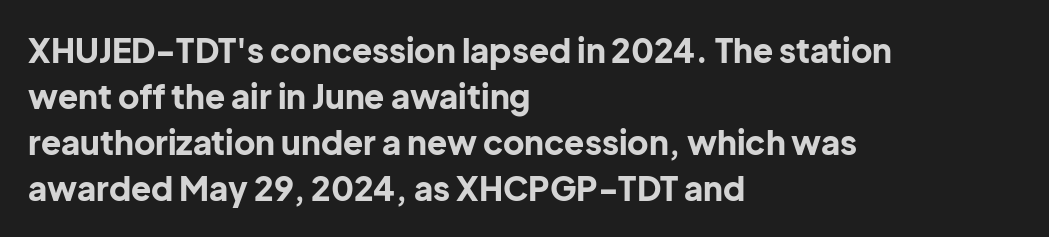
{"serif": "no", "italic": "no", "bold": "yes", "weight": "bold", "width": "normal", "stroke_contrast": "low", "x_height": "medium", "monospaced": "no", "underline": "no", "align": "left", "line_spacing": "normal", "line_spacing_ratio": 1.39, "letter_spacing": "normal", "letter_spacing_em": 0.0, "glyph_px": 33}
